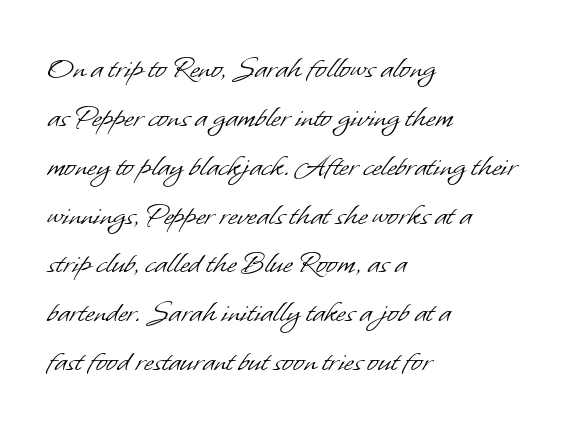
Q: Is the text bold? A: No.
Q: Is the typeface a serif or a sans-serif typeface? A: Sans-serif.
Q: Is the text underlined? A: No.
Q: How is the paragraph aligned? A: Left-aligned.
Q: Is the spacing between letters normal or unusually wide? A: Normal.
Q: Is the spacing between lines tight, normal or loose? A: Normal.
Q: Width (condensed, normal, or wide)? A: Normal.
Q: Stroke contrast? A: Low.
Q: x-height? A: Small.
Q: Monospaced? A: No.
